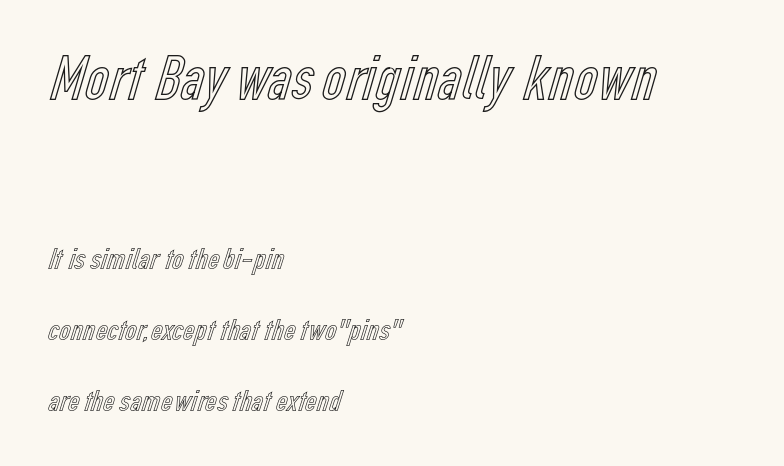
{"width": "condensed", "x_height": "medium", "monospaced": "no", "underline": "no", "align": "left", "line_spacing": "loose", "line_spacing_ratio": 2.22, "letter_spacing": "normal", "letter_spacing_em": 0.0, "larger_block": "first", "size_ratio": 2.03, "glyph_px": 65}
